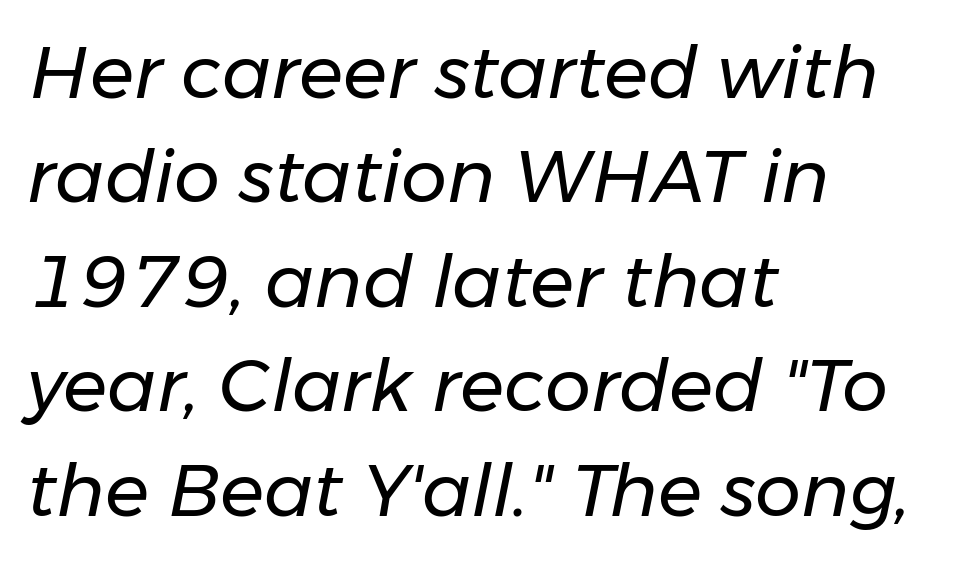
Q: Is the text bold? A: No.
Q: Is the text italic (slanted)? A: Yes, it leans right by about 11 degrees.
Q: Is the text underlined? A: No.
Q: How is the paragraph aligned? A: Left-aligned.
Q: Is the spacing between letters normal or unusually wide? A: Normal.
Q: Is the spacing between lines tight, normal or loose? A: Normal.
Q: Width (condensed, normal, or wide)? A: Normal.
Q: Stroke contrast? A: Low.
Q: x-height? A: Medium.
Q: Monospaced? A: No.
